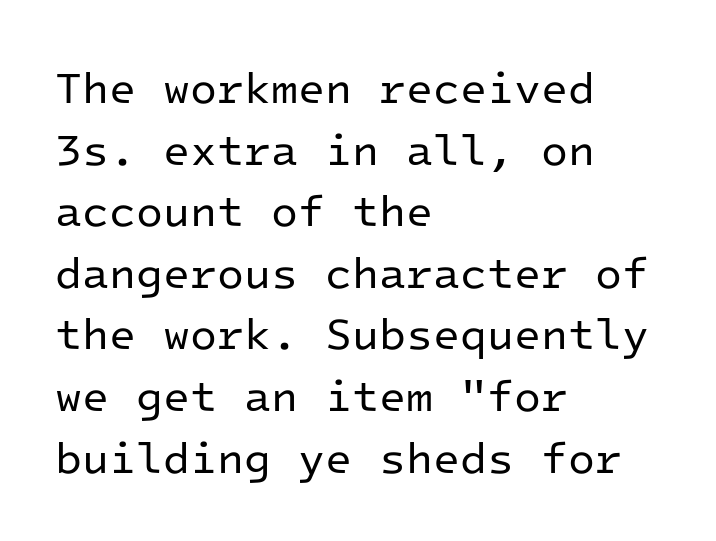
{"serif": "no", "italic": "no", "bold": "no", "weight": "regular", "width": "normal", "stroke_contrast": "low", "x_height": "medium", "monospaced": "yes", "underline": "no", "align": "left", "line_spacing": "normal", "line_spacing_ratio": 1.4, "letter_spacing": "normal", "letter_spacing_em": 0.0, "glyph_px": 44}
